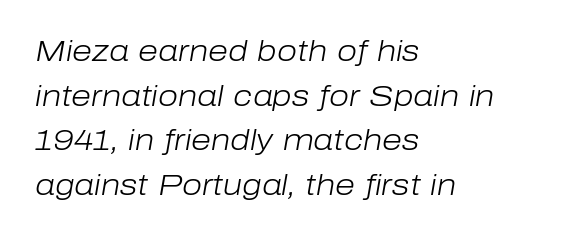
{"italic": "yes", "lean": "right", "slant_degrees": 10, "bold": "no", "weight": "light", "width": "normal", "stroke_contrast": "low", "x_height": "medium", "monospaced": "no", "underline": "no", "align": "left", "line_spacing": "normal", "line_spacing_ratio": 1.54, "letter_spacing": "normal", "letter_spacing_em": 0.0, "glyph_px": 29}
